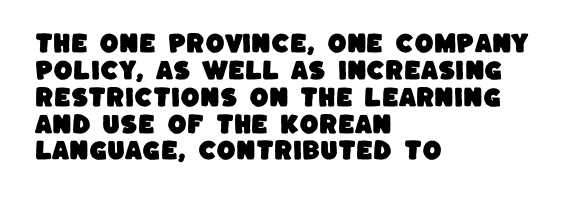
Q: Is the text underlined? A: No.
Q: How is the paragraph aligned? A: Left-aligned.
Q: Is the spacing between letters normal or unusually wide? A: Normal.
